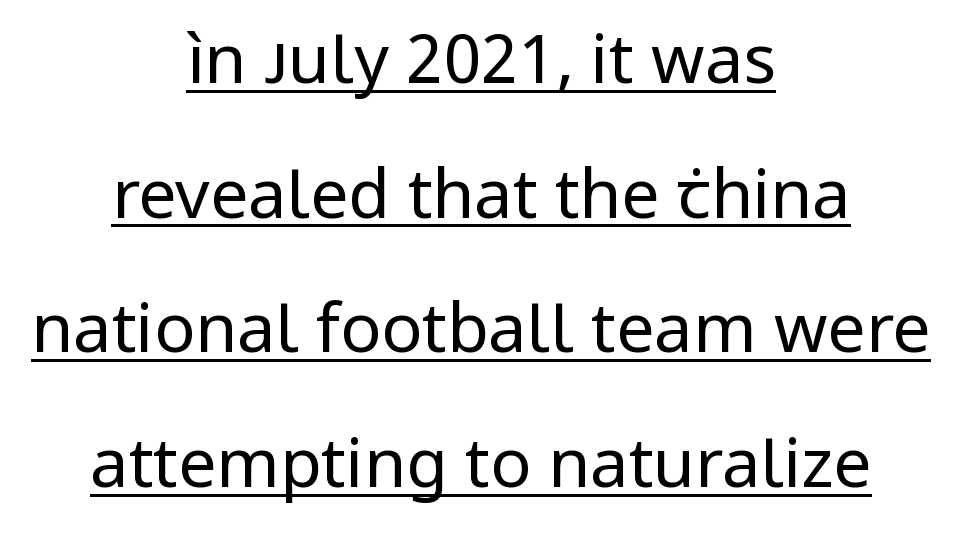
What decoration does the sample have? An underline. Rows of type keep a wide berth in the vertical direction. Teacher's note: observe the equal gaps on both sides — that is centered alignment. The specimen reads as upright at a glance. A typesetter would label this face a sans. No extra tracking has been applied to these lines.
